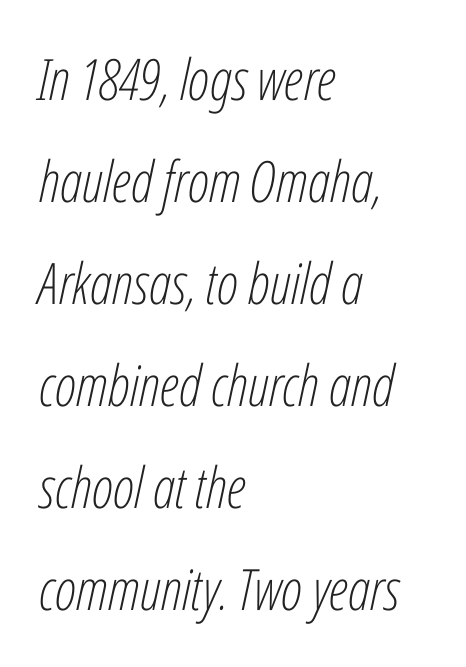
Q: Is the text bold? A: No.
Q: Is the text italic (slanted)? A: Yes, it leans right by about 12 degrees.
Q: Is the text underlined? A: No.
Q: How is the paragraph aligned? A: Left-aligned.
Q: Is the spacing between letters normal or unusually wide? A: Normal.
Q: Width (condensed, normal, or wide)? A: Condensed.
Q: Stroke contrast? A: Low.
Q: x-height? A: Medium.
Q: Monospaced? A: No.
